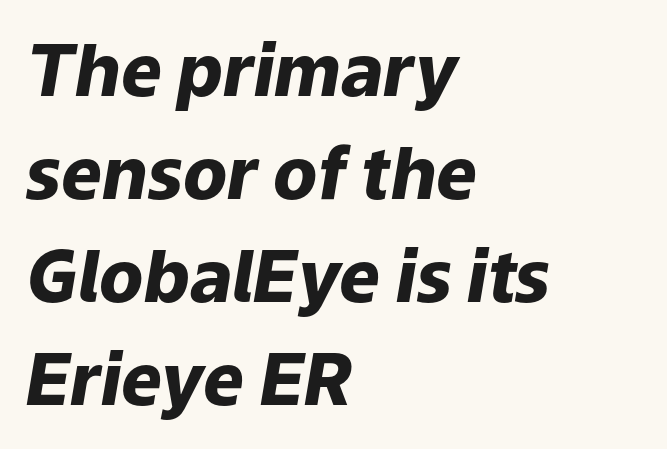
The image shows 72 px heavy type, italic (leaning right); set left-aligned, normal line spacing (1.43x), normal letter spacing, not underlined; low stroke contrast and a medium x-height.
